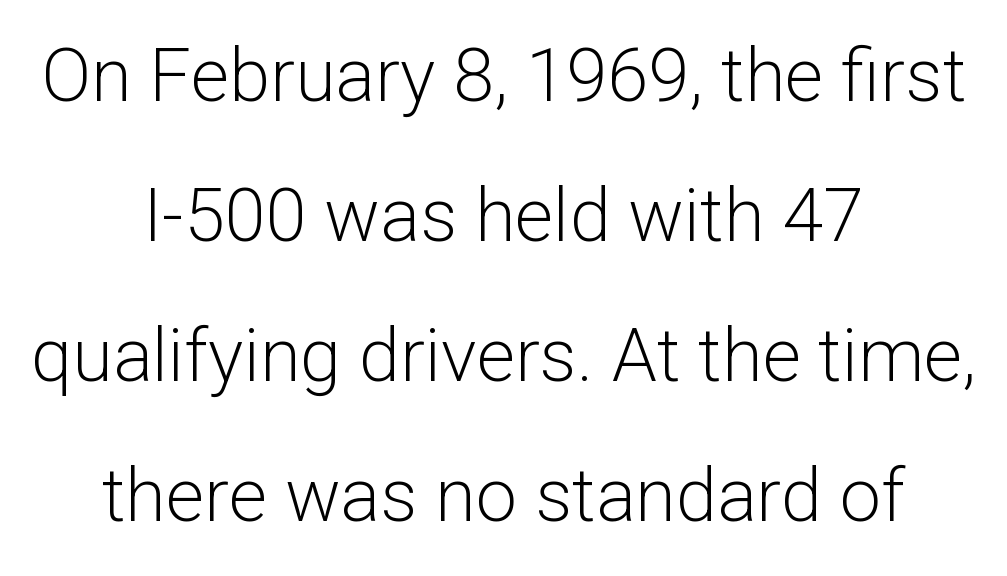
{"serif": "no", "italic": "no", "bold": "no", "weight": "light", "width": "normal", "stroke_contrast": "low", "x_height": "medium", "monospaced": "no", "underline": "no", "align": "center", "line_spacing_ratio": 1.89, "letter_spacing": "normal", "letter_spacing_em": 0.0, "glyph_px": 74}
